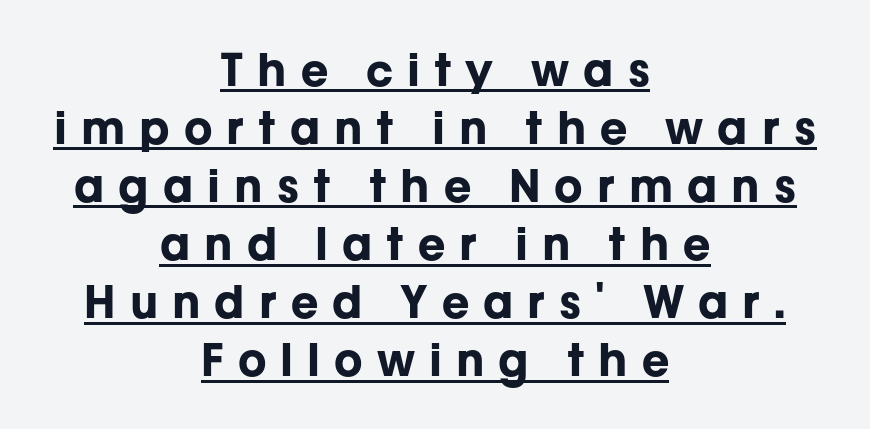
Honestly, the underline is the first thing you notice here. The rows are spaced the way most documents space them. Weight: bold. The letters advance in unequal steps, a hallmark of proportional type. Do the letters lean? They stand straight.
